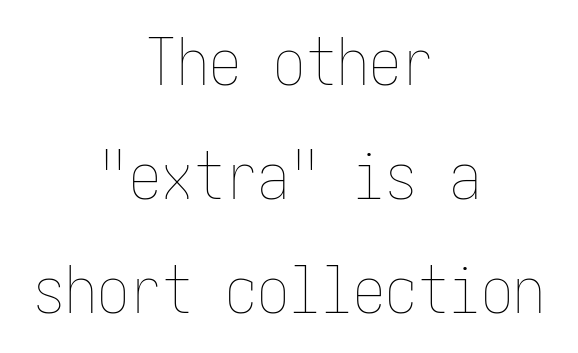
Horizontal alignment here is central, giving a formal, balanced look. Is the letter spacing exaggerated? No — it looks like the ordinary default. On a weight scale, this lands at 450 or below. Posture: straight, roman, zero tilt.
